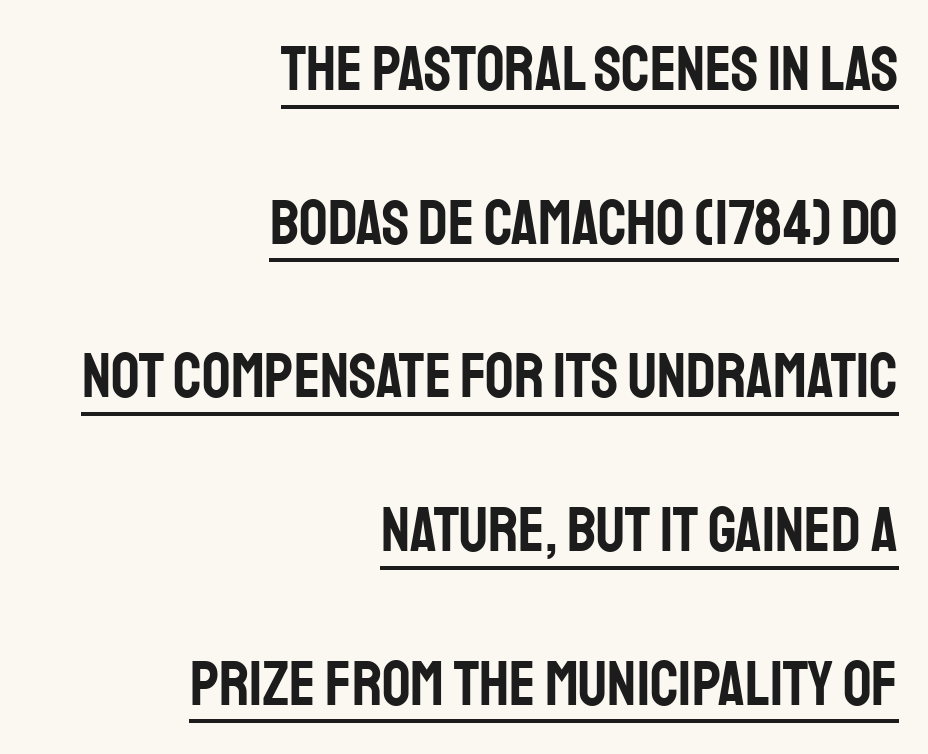
The image shows 63 px condensed sans-serif type, upright; set right-aligned, loose line spacing (2.44x), normal letter spacing, underlined; low stroke contrast and a large x-height.
